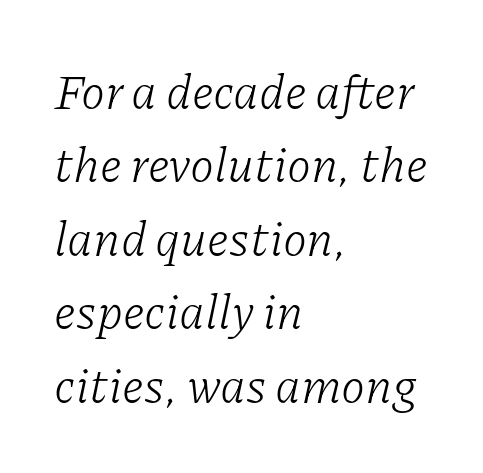
The image shows 49 px light serif type, italic (leaning right); set left-aligned, normal line spacing (1.5x), normal letter spacing, not underlined; low stroke contrast and a medium x-height.
